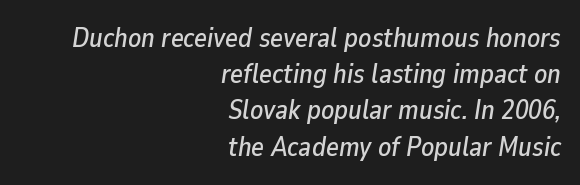
The image shows 27 px text type, italic (leaning right); set right-aligned, normal line spacing (1.34x), normal letter spacing, not underlined.
